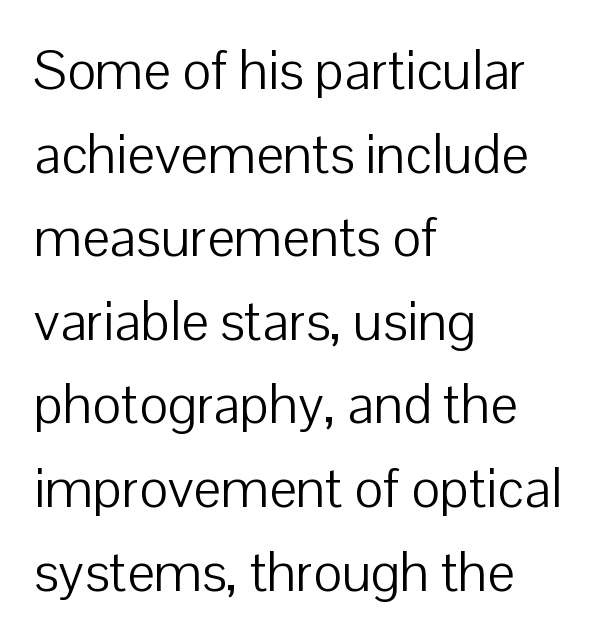
The image shows 55 px light sans-serif type, upright; set left-aligned, normal line spacing (1.52x), normal letter spacing, not underlined; low stroke contrast and a medium x-height.
